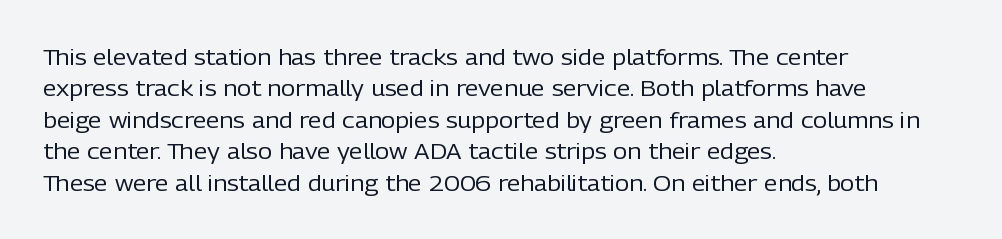
The image shows 22 px text type, upright; set left-aligned, normal line spacing (1.43x), normal letter spacing, not underlined.
